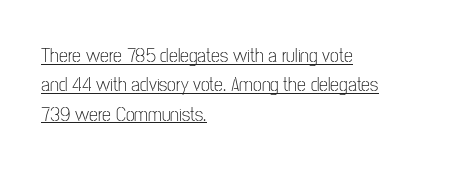
The font sits on the lighter half of the weight spectrum, regular included. Standard letterfit; no display-style spreading of the glyphs. A baseline rule has been typeset under these characters. Tall strokes in this sample are plumb rather than angled.
